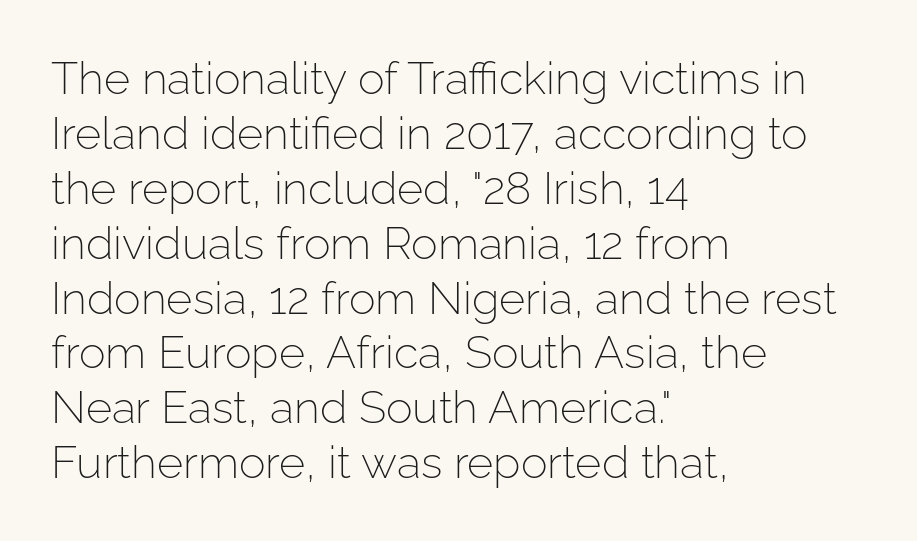
Q: Is the text bold? A: No.
Q: Is the text italic (slanted)? A: No, it is upright.
Q: Is the typeface a serif or a sans-serif typeface? A: Sans-serif.
Q: Is the text underlined? A: No.
Q: How is the paragraph aligned? A: Left-aligned.
Q: Is the spacing between letters normal or unusually wide? A: Normal.
Q: Width (condensed, normal, or wide)? A: Normal.
Q: Stroke contrast? A: Low.
Q: x-height? A: Medium.
Q: Monospaced? A: No.
